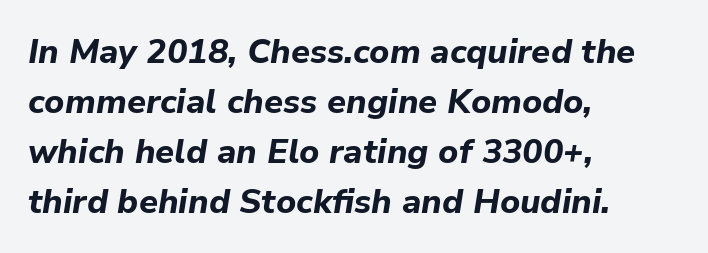
Q: Is the text bold? A: Yes.
Q: Is the text italic (slanted)? A: Yes, it leans right by about 9 degrees.
Q: Is the text underlined? A: No.
Q: How is the paragraph aligned? A: Left-aligned.
Q: Is the spacing between letters normal or unusually wide? A: Normal.
Q: Is the spacing between lines tight, normal or loose? A: Normal.
Q: Width (condensed, normal, or wide)? A: Normal.
Q: Stroke contrast? A: Low.
Q: x-height? A: Medium.
Q: Monospaced? A: No.
